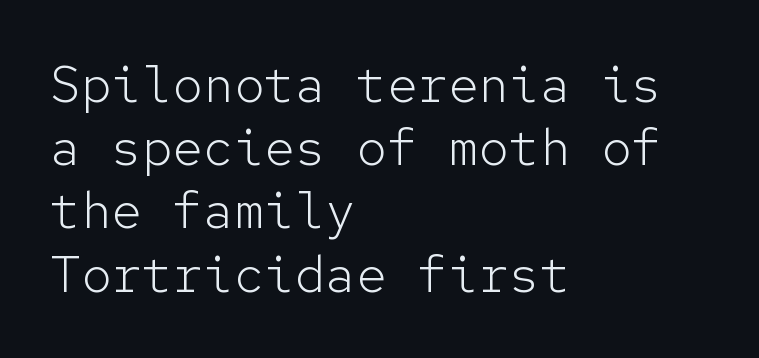
The image shows 51 px light sans-serif type, upright, monospaced; set left-aligned, line spacing 1.24x, normal letter spacing, not underlined; low stroke contrast and a medium x-height.
